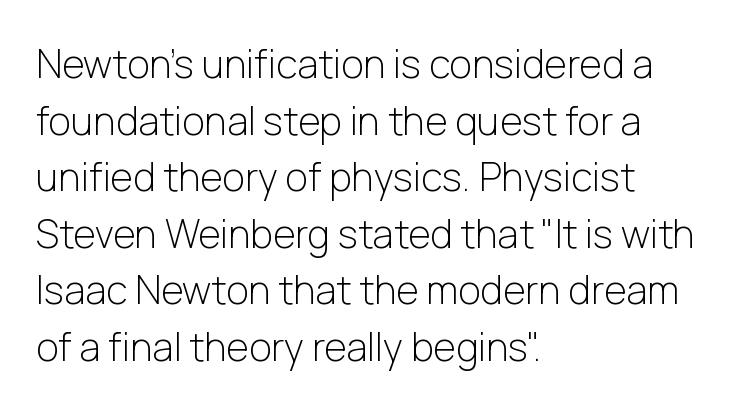
The image shows 39 px light sans-serif type, upright; set left-aligned, normal line spacing (1.45x), normal letter spacing, not underlined; low stroke contrast and a medium x-height.
